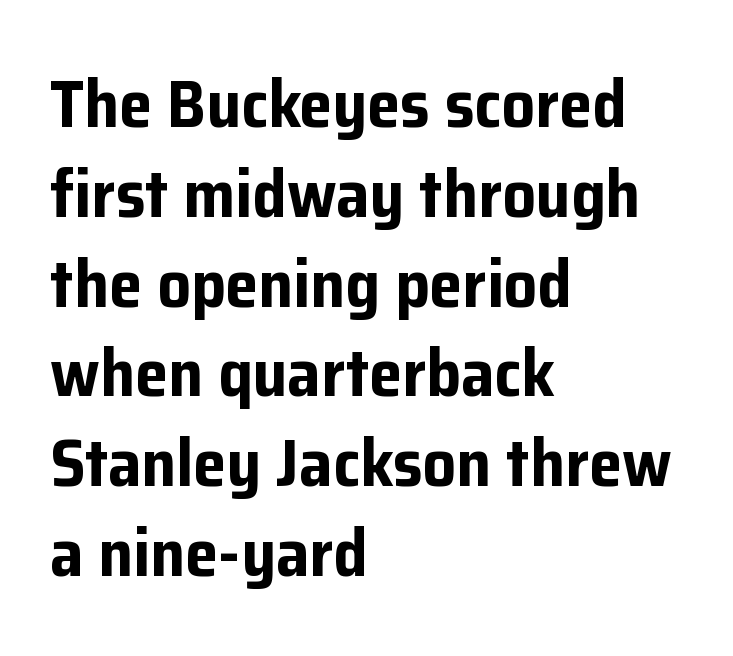
The image shows 67 px bold sans-serif type, upright; set left-aligned, normal line spacing (1.34x), normal letter spacing, not underlined; low stroke contrast and a medium x-height.
